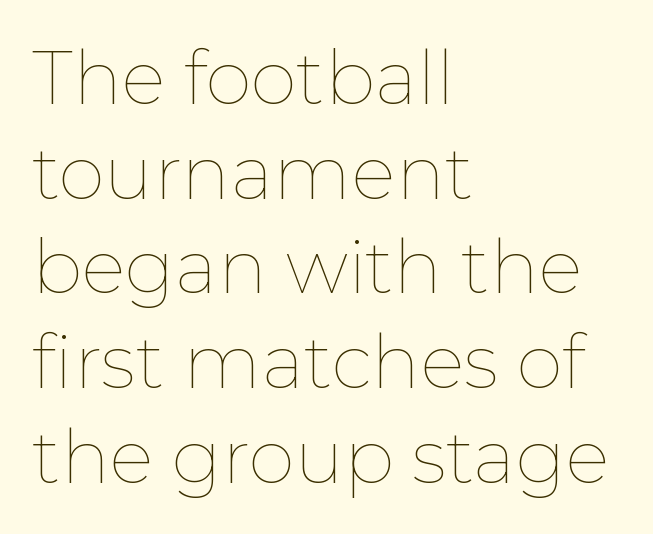
Q: Is the text bold? A: No.
Q: Is the text italic (slanted)? A: No, it is upright.
Q: Is the text underlined? A: No.
Q: How is the paragraph aligned? A: Left-aligned.
Q: Is the spacing between letters normal or unusually wide? A: Normal.
Q: Is the spacing between lines tight, normal or loose? A: Normal.
Q: Width (condensed, normal, or wide)? A: Normal.
Q: Stroke contrast? A: Low.
Q: x-height? A: Medium.
Q: Monospaced? A: No.
